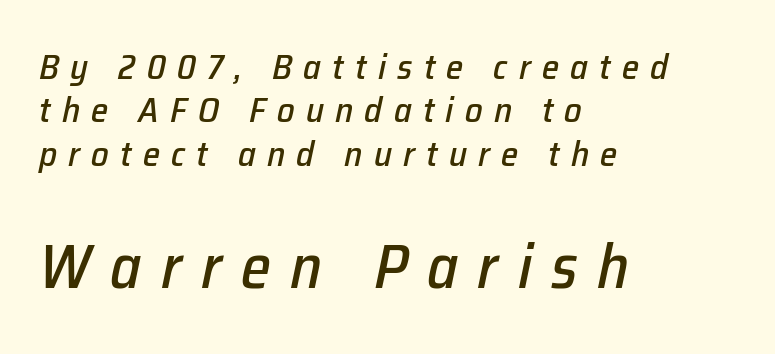
Q: Is the text italic (slanted)? A: Yes, it leans right by about 12 degrees.
Q: Is the text underlined? A: No.
Q: How is the paragraph aligned? A: Left-aligned.
Q: Is the spacing between letters normal or unusually wide? A: Unusually wide.
Q: Which block of text is set in a larger size, the first (top) or the second (bottom)? A: The second (bottom) one.
Q: Width (condensed, normal, or wide)? A: Normal.
Q: Stroke contrast? A: Low.
Q: x-height? A: Medium.
Q: Monospaced? A: No.
